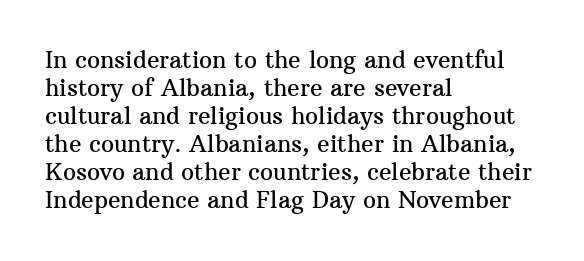
{"italic": "no", "underline": "no", "align": "left", "line_spacing_ratio": 1.22, "letter_spacing": "normal", "letter_spacing_em": 0.0, "glyph_px": 23}
